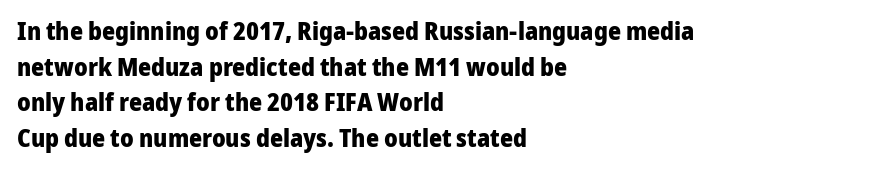
This rendering leaves character spacing at its baseline value. Any mark beneath the type? The region is blank. This is roman type, the default non-slanted kind. Pretty heavy lettering here — definitely bold. Notice how descenders clear the ascenders below comfortably — that's standard leading. All the whitespace from short lines collects on the right.
